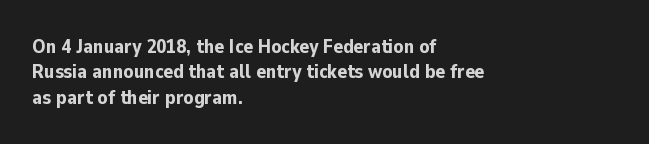
Q: Is the text bold? A: Yes.
Q: Is the text italic (slanted)? A: No, it is upright.
Q: Is the text underlined? A: No.
Q: How is the paragraph aligned? A: Left-aligned.
Q: Is the spacing between letters normal or unusually wide? A: Normal.
Q: Is the spacing between lines tight, normal or loose? A: Normal.
